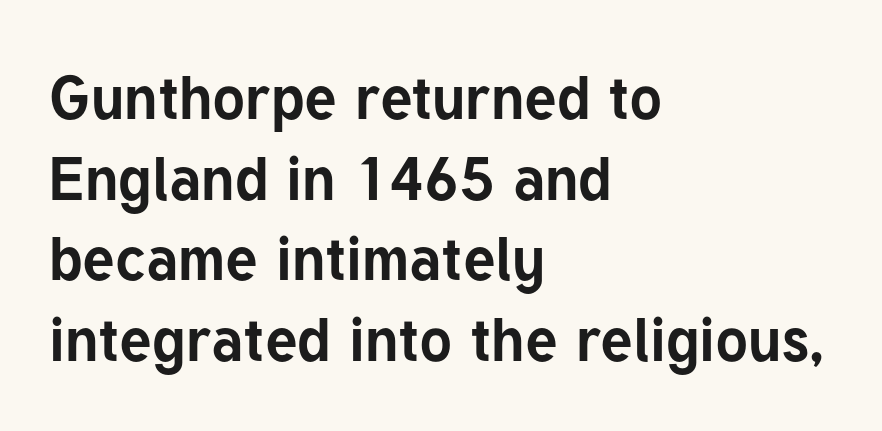
Quick note: underline off. On the weight axis this lands at bold, roughly 700. Students, note that the glyphs here touch the page at normal intervals. Casual observation: everything's shoved over to the left. Baseline-to-baseline distance is the conventional proportion of letter height. You can tell from the bare stems that sans-serif type was used.
